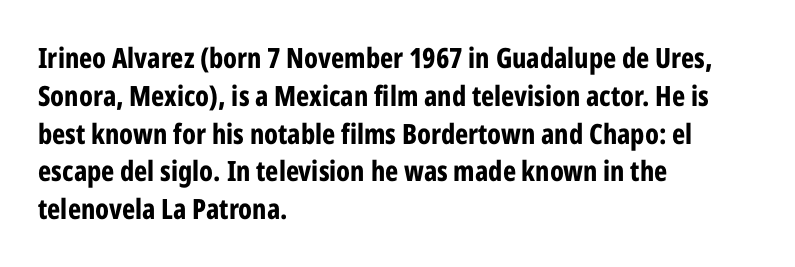
The image shows 28 px bold, condensed sans-serif type, upright; set left-aligned, normal line spacing (1.35x), normal letter spacing, not underlined; low stroke contrast and a medium x-height.
